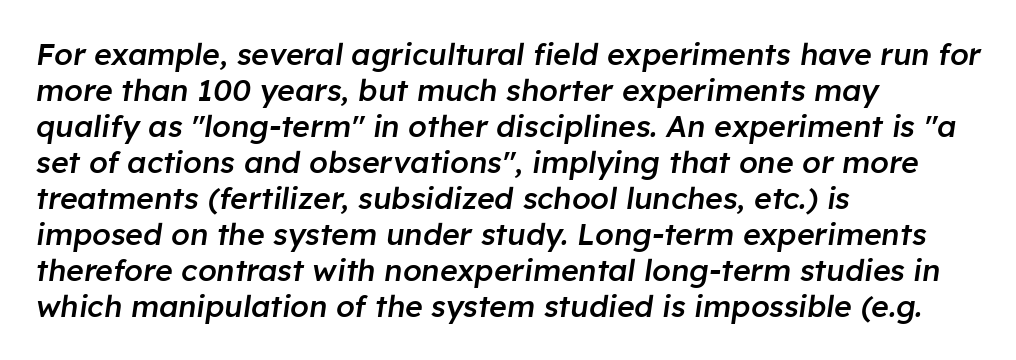
The gap between lines stays unmarked. The rendering keeps characters at their native spacing. Set as a demibold, roughly 600 on the weight scale. The whole block is typeset with a tilt. If you drew a ruler down the left edge, every line would touch it. Proportional: the letters do not fall into vertical columns.
